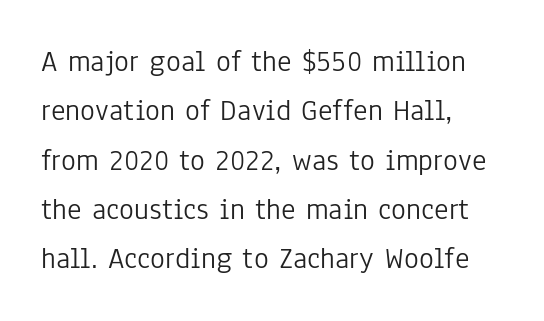
This reads as an unemphasized weight, regular at the heaviest. The face used here is a sans, in the tradition of grotesques and geometrics. Each new line begins a customary step beneath the previous one. Varying glyph widths throughout — classic text-font behaviour. Descenders are the only things crossing below the line.
